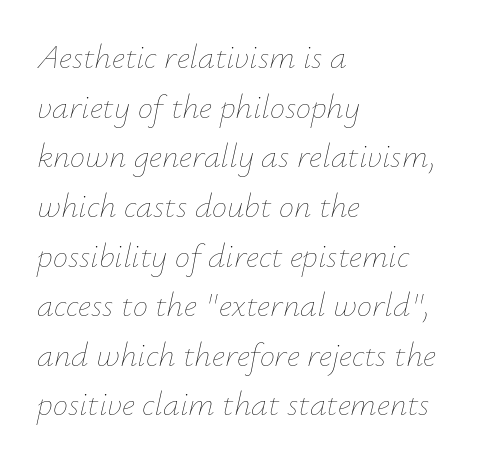
Q: Is the text bold? A: No.
Q: Is the text italic (slanted)? A: Yes, it leans right by about 12 degrees.
Q: Is the text underlined? A: No.
Q: How is the paragraph aligned? A: Left-aligned.
Q: Is the spacing between letters normal or unusually wide? A: Normal.
Q: Is the spacing between lines tight, normal or loose? A: Normal.
Q: Width (condensed, normal, or wide)? A: Normal.
Q: Stroke contrast? A: Low.
Q: x-height? A: Small.
Q: Monospaced? A: No.
